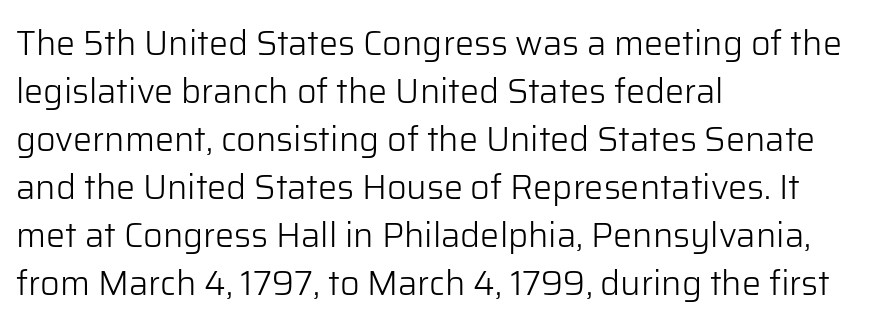
{"serif": "no", "italic": "no", "bold": "no", "weight": "light", "width": "normal", "stroke_contrast": "low", "x_height": "medium", "monospaced": "no", "underline": "no", "align": "left", "line_spacing": "normal", "line_spacing_ratio": 1.41, "letter_spacing": "normal", "letter_spacing_em": 0.0, "glyph_px": 34}
